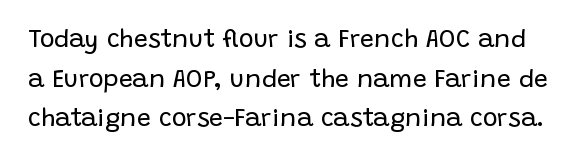
{"italic": "no", "bold": "no", "underline": "no", "line_spacing": "normal", "line_spacing_ratio": 1.59, "letter_spacing": "normal", "letter_spacing_em": 0.0, "glyph_px": 25}
